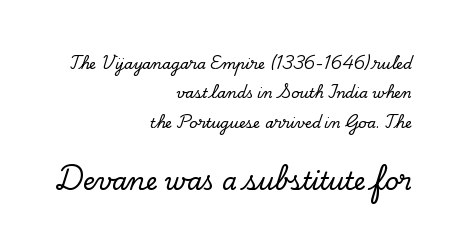
Q: Is the text italic (slanted)? A: Yes.
Q: Is the text underlined? A: No.
Q: How is the paragraph aligned? A: Right-aligned.
Q: Is the spacing between letters normal or unusually wide? A: Normal.
Q: Is the spacing between lines tight, normal or loose? A: Loose.
Q: Which block of text is set in a larger size, the first (top) or the second (bottom)? A: The second (bottom) one.
